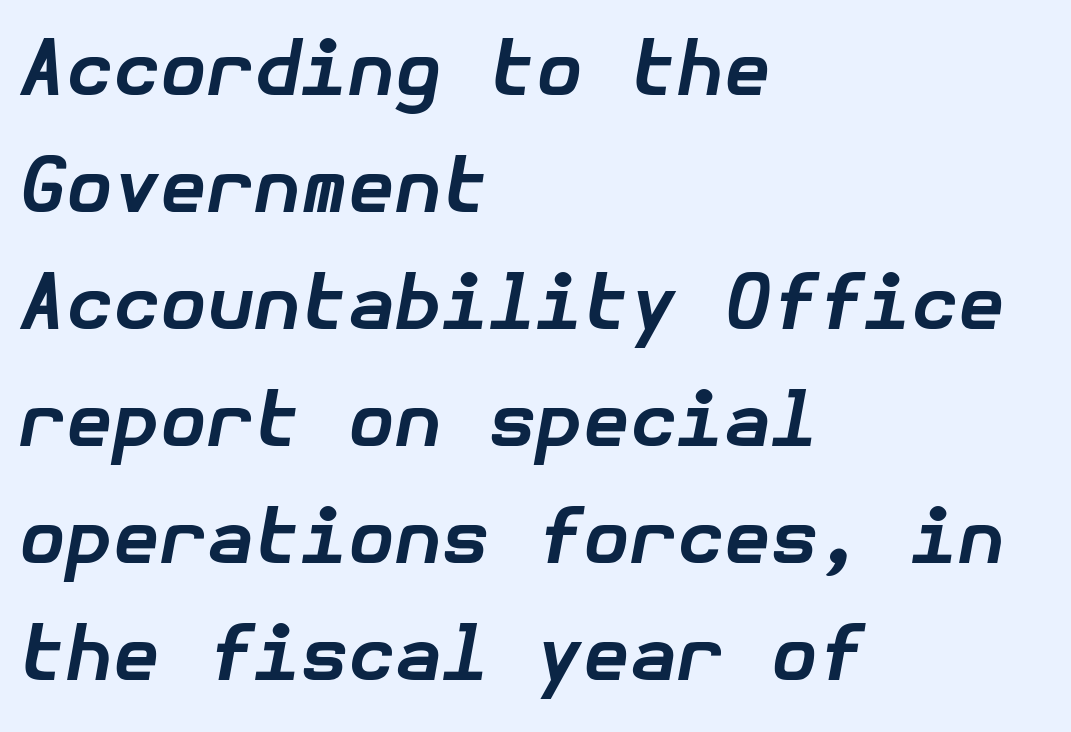
If you drew a line through each stem, it would be angled. Quick note: interline space is typical. Spacing between characters is what you'd get straight out of the box. The characters look thick and weighty, a clear bold.
